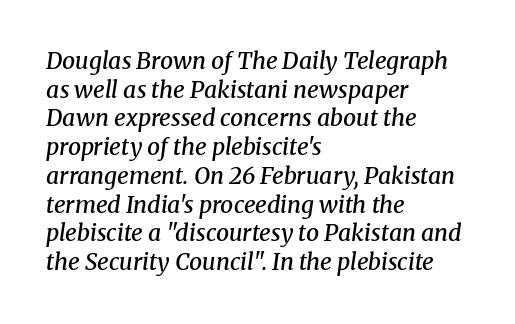
Q: Is the text bold? A: Semi-bold.
Q: Is the text italic (slanted)? A: Yes, it leans right by about 8 degrees.
Q: Is the text underlined? A: No.
Q: How is the paragraph aligned? A: Left-aligned.
Q: Is the spacing between letters normal or unusually wide? A: Normal.
Q: Is the spacing between lines tight, normal or loose? A: Normal.
